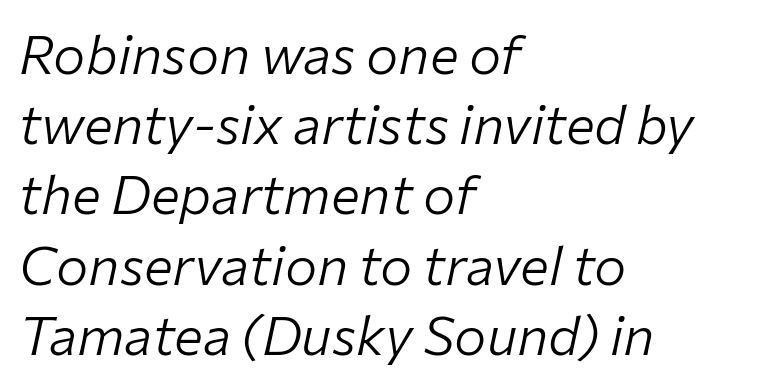
Q: Is the text bold? A: No.
Q: Is the text italic (slanted)? A: Yes, it leans right by about 12 degrees.
Q: Is the text underlined? A: No.
Q: How is the paragraph aligned? A: Left-aligned.
Q: Is the spacing between letters normal or unusually wide? A: Normal.
Q: Is the spacing between lines tight, normal or loose? A: Normal.
Q: Width (condensed, normal, or wide)? A: Normal.
Q: Stroke contrast? A: Low.
Q: x-height? A: Medium.
Q: Monospaced? A: No.
